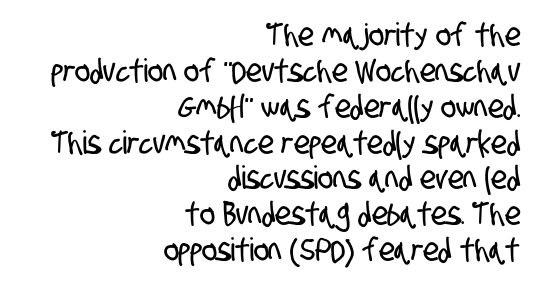
The image shows 32 px condensed sans-serif type; set right-aligned, tight line spacing (1.12x), normal letter spacing, not underlined; low stroke contrast and a large x-height.
